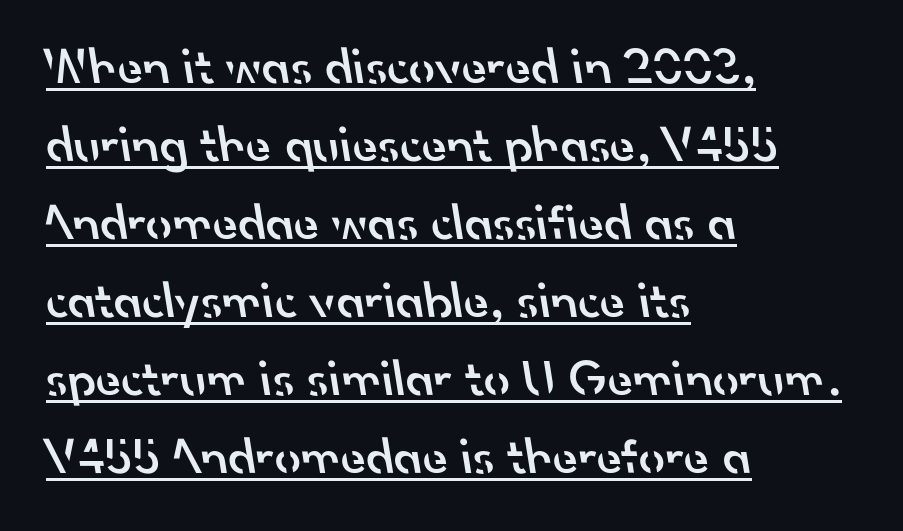
{"serif": "no", "bold": "semi", "weight": "semibold", "width": "normal", "stroke_contrast": "low", "x_height": "small", "monospaced": "no", "underline": "yes", "align": "left", "line_spacing": "normal", "line_spacing_ratio": 1.5, "letter_spacing": "normal", "letter_spacing_em": 0.0, "glyph_px": 52}
